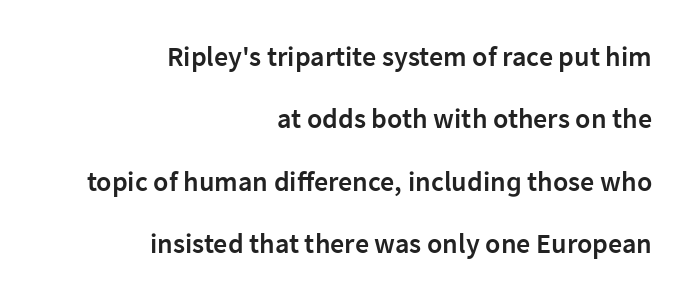
The passage shown is semibold, sitting just below true bold. A clean baseline with only descenders dipping below it. To sum up the face: it is a sans, with no serifs. The face used here is rendered with its standard letterfit. In terms of posture, this sample is upright.
